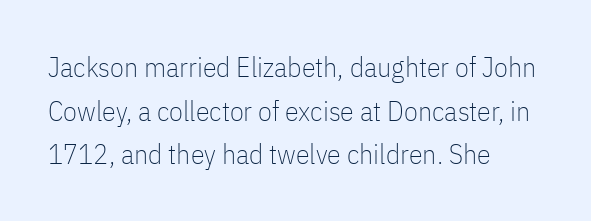
{"serif": "no", "italic": "no", "bold": "no", "weight": "thin", "width": "condensed", "stroke_contrast": "low", "x_height": "medium", "monospaced": "no", "underline": "no", "align": "left", "line_spacing": "normal", "line_spacing_ratio": 1.56, "letter_spacing": "normal", "letter_spacing_em": 0.0, "glyph_px": 28}
